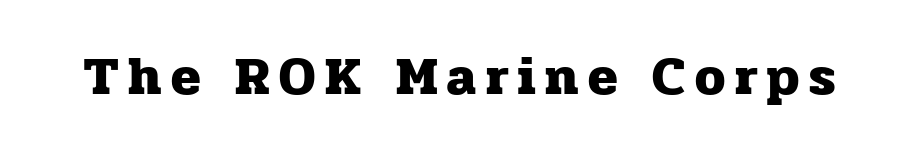
{"serif": "yes", "italic": "no", "bold": "yes", "weight": "heavy", "width": "normal", "stroke_contrast": "low", "x_height": "medium", "monospaced": "no", "underline": "no", "glyph_px": 54}
